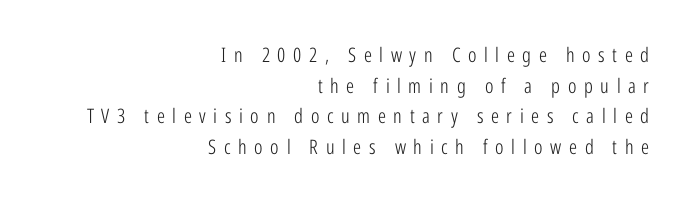
The image shows 20 px text type, upright; set right-aligned, normal line spacing (1.53x), unusually wide letter spacing (+0.38 em), not underlined.
